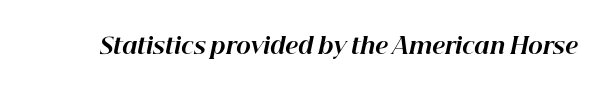
{"italic": "yes", "lean": "right", "slant_degrees": 12, "bold": "yes", "underline": "no", "letter_spacing": "normal", "letter_spacing_em": 0.0, "glyph_px": 22}
